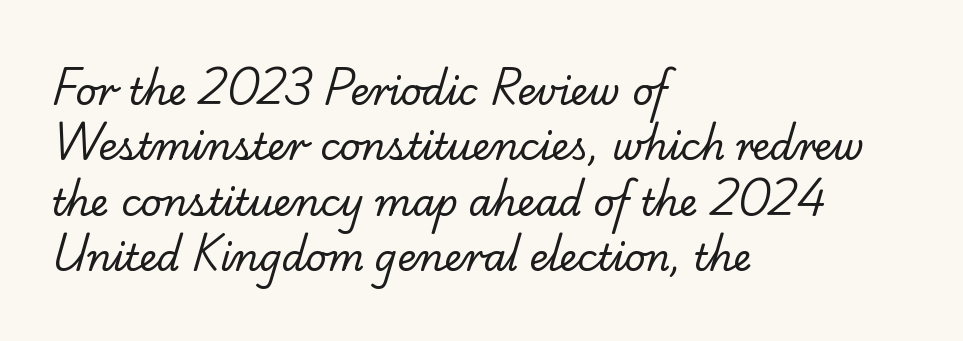
Q: Is the text bold? A: No.
Q: Is the text underlined? A: No.
Q: How is the paragraph aligned? A: Left-aligned.
Q: Is the spacing between letters normal or unusually wide? A: Normal.
Q: Is the spacing between lines tight, normal or loose? A: Normal.
Q: Width (condensed, normal, or wide)? A: Normal.
Q: Stroke contrast? A: Low.
Q: x-height? A: Small.
Q: Monospaced? A: No.
